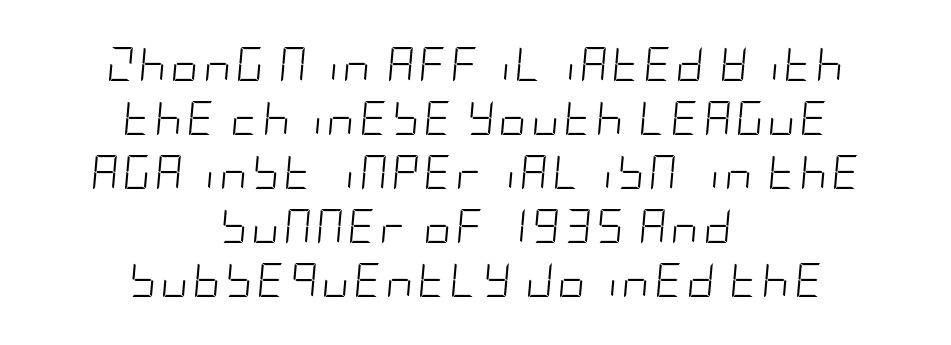
The typeface has the unassuming heft of standard copy or less. Whoever set this chose a conventional vertical rhythm. The rendering applies a slant to the glyphs. Layout note: lines centered. Glance below the letters and you will spot only blank space.
